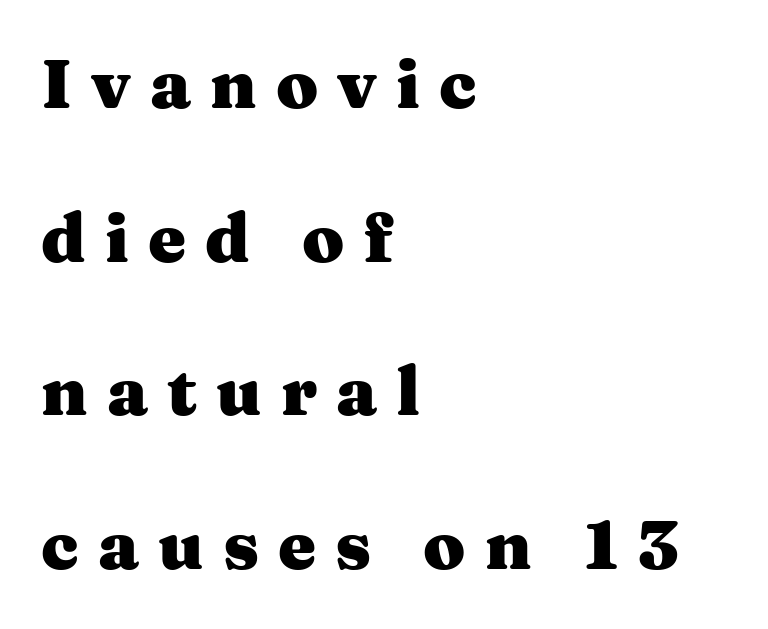
Q: Is the text bold? A: Yes.
Q: Is the text italic (slanted)? A: No, it is upright.
Q: Is the typeface a serif or a sans-serif typeface? A: Serif.
Q: Is the text underlined? A: No.
Q: How is the paragraph aligned? A: Left-aligned.
Q: Is the spacing between letters normal or unusually wide? A: Unusually wide.
Q: Is the spacing between lines tight, normal or loose? A: Loose.
Q: Width (condensed, normal, or wide)? A: Wide.
Q: Stroke contrast? A: Medium.
Q: x-height? A: Medium.
Q: Monospaced? A: No.
